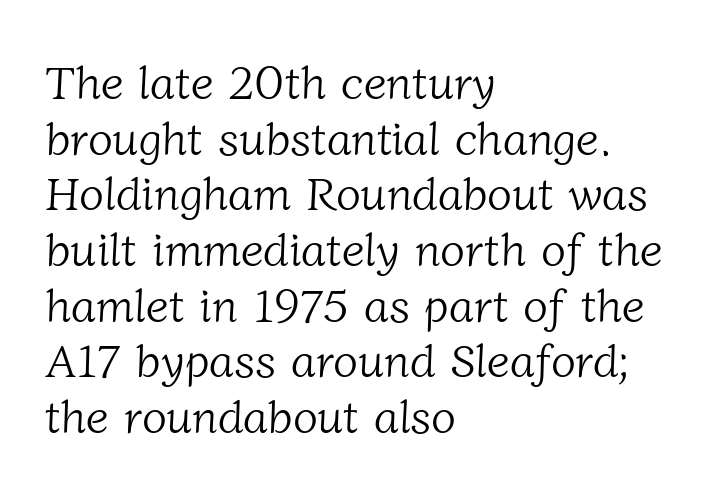
Q: Is the text bold? A: No.
Q: Is the typeface a serif or a sans-serif typeface? A: Serif.
Q: Is the text underlined? A: No.
Q: How is the paragraph aligned? A: Left-aligned.
Q: Is the spacing between letters normal or unusually wide? A: Normal.
Q: Width (condensed, normal, or wide)? A: Normal.
Q: Stroke contrast? A: Low.
Q: x-height? A: Medium.
Q: Monospaced? A: No.
